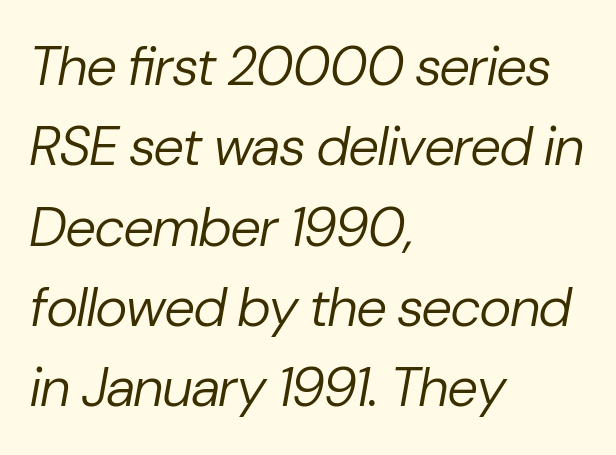
{"italic": "yes", "lean": "right", "slant_degrees": 10, "bold": "no", "weight": "regular", "width": "normal", "stroke_contrast": "low", "x_height": "medium", "monospaced": "no", "underline": "no", "align": "left", "line_spacing": "normal", "line_spacing_ratio": 1.46, "letter_spacing": "normal", "letter_spacing_em": 0.0, "glyph_px": 55}
